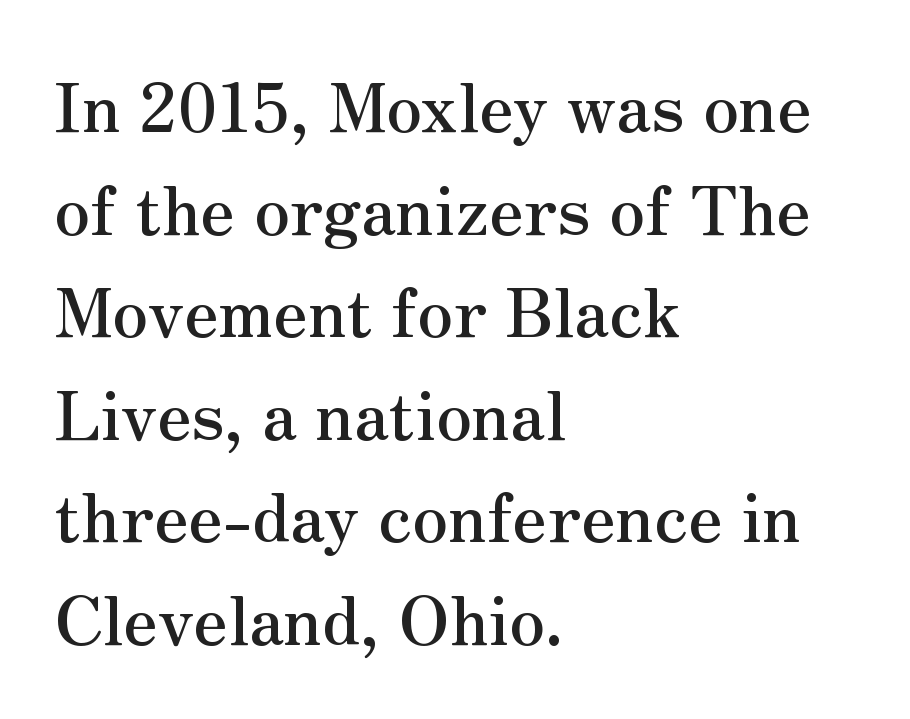
The space beneath each line is pristine and unruled. Letter spacing: default. Small tapered or slab feet sit at the stroke ends, so this counts as serif. Posture: vertical.
